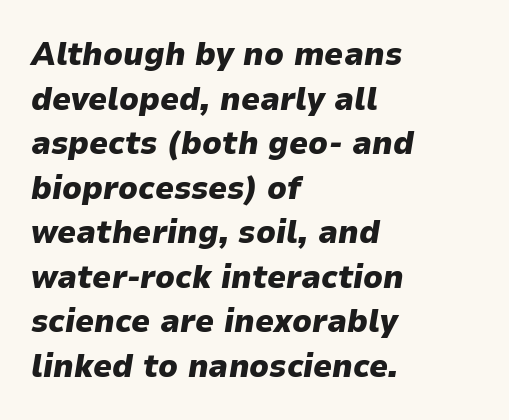
Q: Is the text bold? A: Yes.
Q: Is the text italic (slanted)? A: Yes, it leans right by about 9 degrees.
Q: Is the text underlined? A: No.
Q: How is the paragraph aligned? A: Left-aligned.
Q: Is the spacing between letters normal or unusually wide? A: Normal.
Q: Is the spacing between lines tight, normal or loose? A: Normal.
Q: Width (condensed, normal, or wide)? A: Normal.
Q: Stroke contrast? A: Low.
Q: x-height? A: Medium.
Q: Monospaced? A: No.
